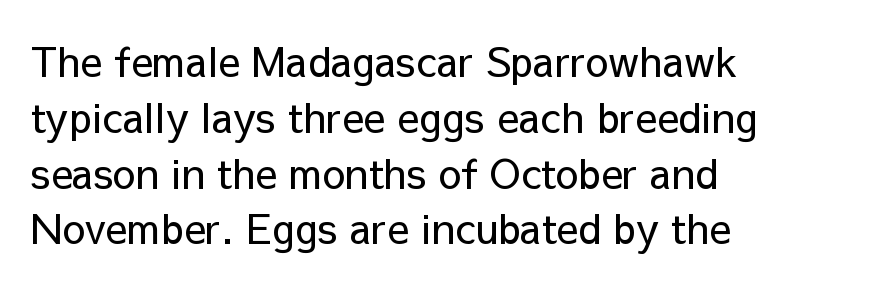
Q: Is the text bold? A: No.
Q: Is the text italic (slanted)? A: No, it is upright.
Q: Is the typeface a serif or a sans-serif typeface? A: Sans-serif.
Q: Is the text underlined? A: No.
Q: How is the paragraph aligned? A: Left-aligned.
Q: Is the spacing between letters normal or unusually wide? A: Normal.
Q: Is the spacing between lines tight, normal or loose? A: Normal.
Q: Width (condensed, normal, or wide)? A: Normal.
Q: Stroke contrast? A: Low.
Q: x-height? A: Medium.
Q: Monospaced? A: No.
